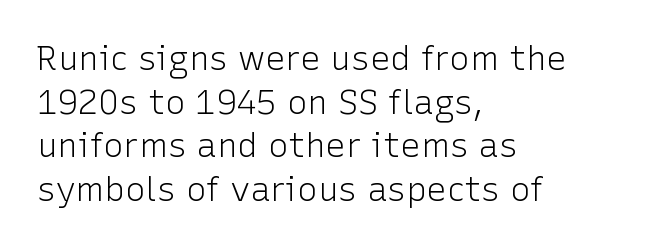
The image shows 34 px light sans-serif type, upright; set left-aligned, normal line spacing (1.28x), normal letter spacing, not underlined; low stroke contrast and a medium x-height.
